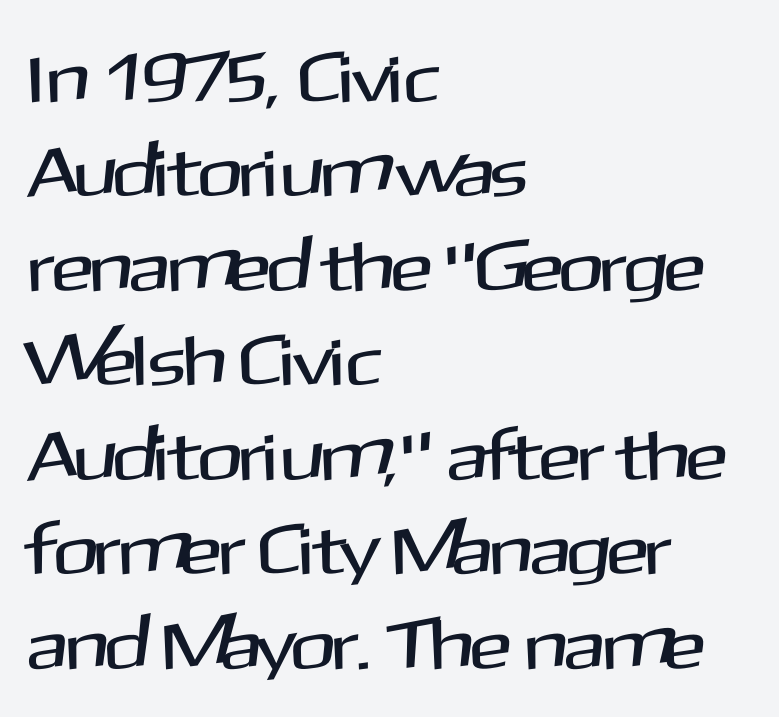
Q: Is the text italic (slanted)? A: No, it is upright.
Q: Is the typeface a serif or a sans-serif typeface? A: Sans-serif.
Q: Is the text underlined? A: No.
Q: How is the paragraph aligned? A: Left-aligned.
Q: Is the spacing between letters normal or unusually wide? A: Normal.
Q: Is the spacing between lines tight, normal or loose? A: Normal.
Q: Width (condensed, normal, or wide)? A: Normal.
Q: Stroke contrast? A: Medium.
Q: x-height? A: Medium.
Q: Monospaced? A: No.
